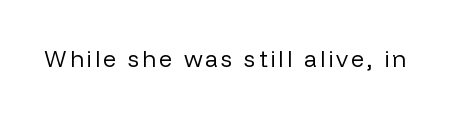
Q: Is the text bold? A: No.
Q: Is the text italic (slanted)? A: No, it is upright.
Q: Is the text underlined? A: No.
